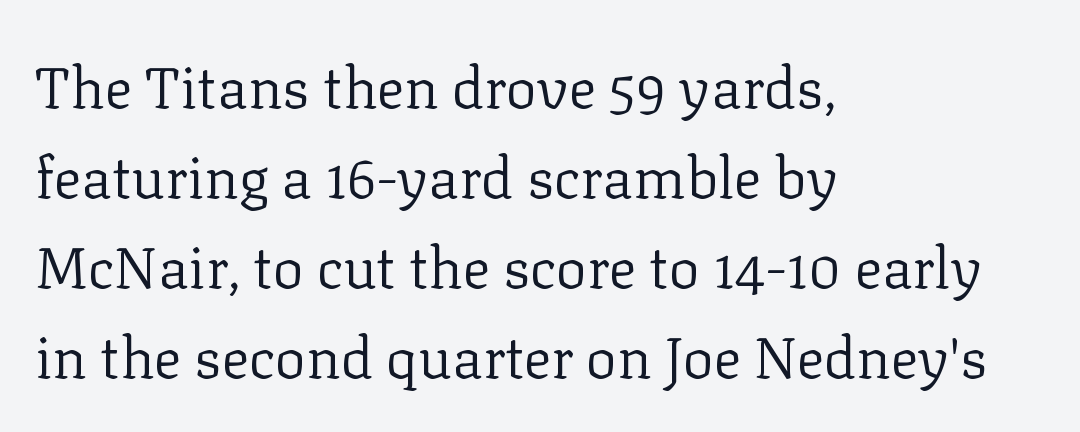
{"serif": "yes", "italic": "no", "bold": "no", "weight": "regular", "width": "normal", "stroke_contrast": "low", "x_height": "medium", "monospaced": "no", "underline": "no", "align": "left", "line_spacing": "normal", "line_spacing_ratio": 1.55, "letter_spacing": "normal", "letter_spacing_em": 0.0, "glyph_px": 58}
